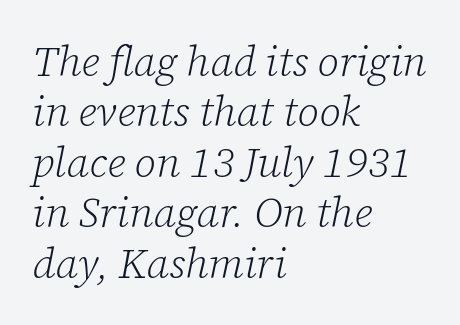
A typesetter would call this proportional, since set widths differ per character. The strokes are not fattened; the text isn't bold. The glyphs look as if they've been sheared to an angle. Look at the bottom of the vertical strokes: they flare into serifs here. Does the copy run flush right? No — it runs flush left.
